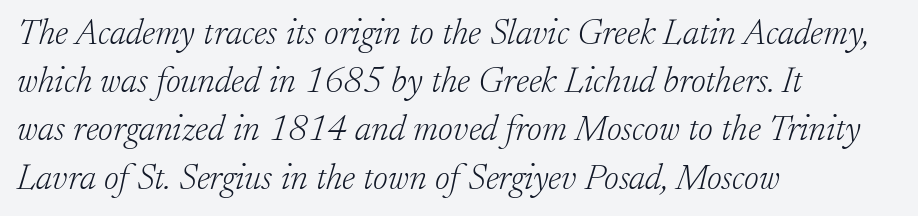
The image shows 36 px light serif type, italic (leaning right); set left-aligned, normal line spacing (1.34x), normal letter spacing, not underlined; low stroke contrast and a small x-height.
